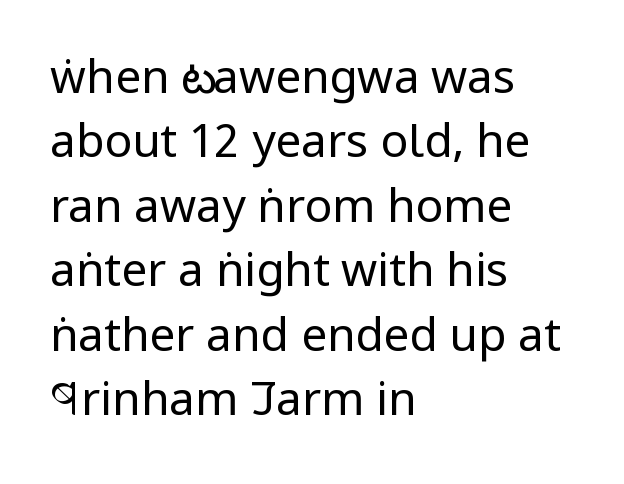
The image shows 46 px regular-weight, condensed sans-serif type, upright; set left-aligned, normal line spacing (1.4x), normal letter spacing, not underlined; low stroke contrast and a large x-height.
